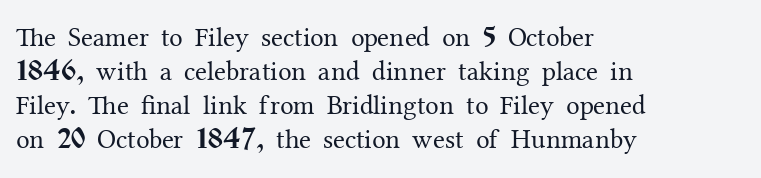
Vertically, the passage feels balanced, rows spaced as you'd expect. The strip under each line holds only bare page. Weight: in the light-to-regular range. Glyph-to-glyph distance matches everyday printed text.
